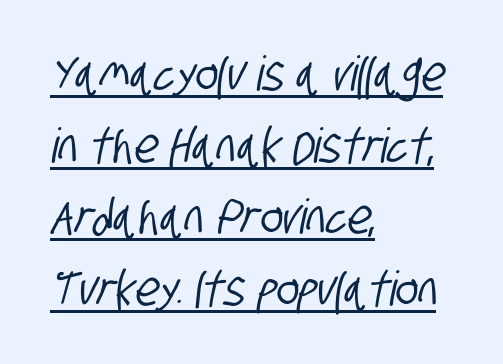
{"serif": "no", "width": "condensed", "stroke_contrast": "low", "x_height": "large", "monospaced": "no", "underline": "yes", "align": "left", "line_spacing": "normal", "line_spacing_ratio": 1.49, "letter_spacing": "normal", "letter_spacing_em": 0.0, "glyph_px": 48}
